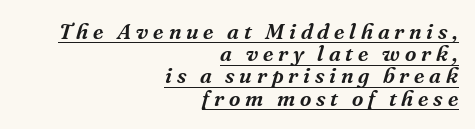
The sample's only ornament is a line tracing under the words. These lines huddle together more closely than default settings would place them. The type is letterspaced generously, with wide tracking. These lines are set flush right with a ragged left edge. The text carries the slant typical of an italic or oblique font.
